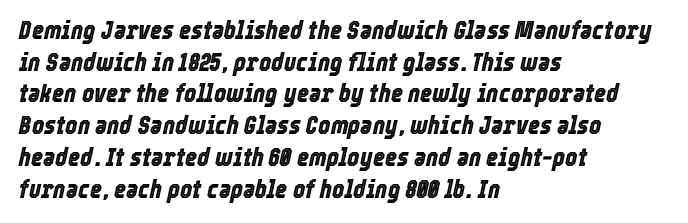
Horizontally, the lines are justified to the leading edge only. Notice how the stems are inclined rather than vertical — that's the hallmark of italics. The passage shown has conventional tracking throughout. Quick note: underline off.
